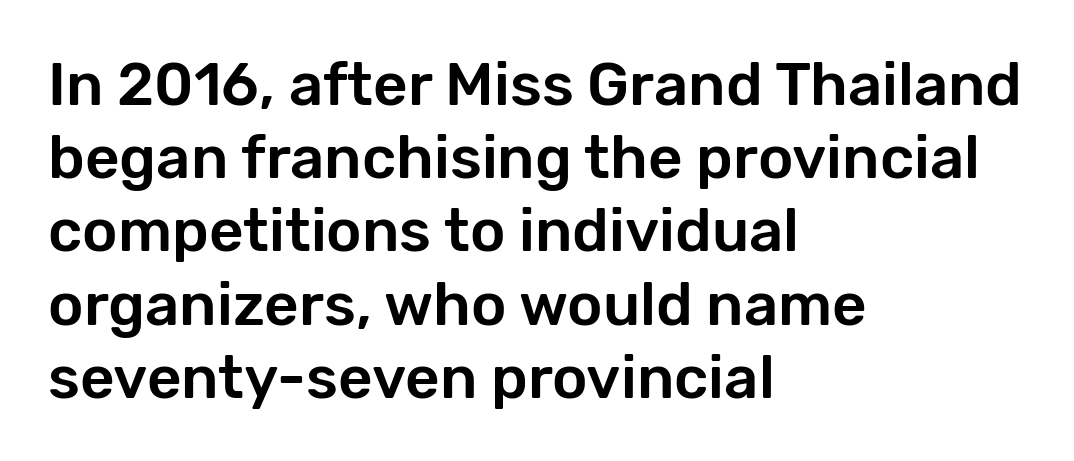
Honestly, there is no underline to notice here at all. Tracking here is standard; glyphs follow each other at the usual distance. The ragged edge is on the right, which tells us the setting is flush left. Every character sits straight up, as roman type does. Here the designer chose a conventional face with non-uniform glyph widths. No feet cap the strokes, marking this as sans-serif type.
